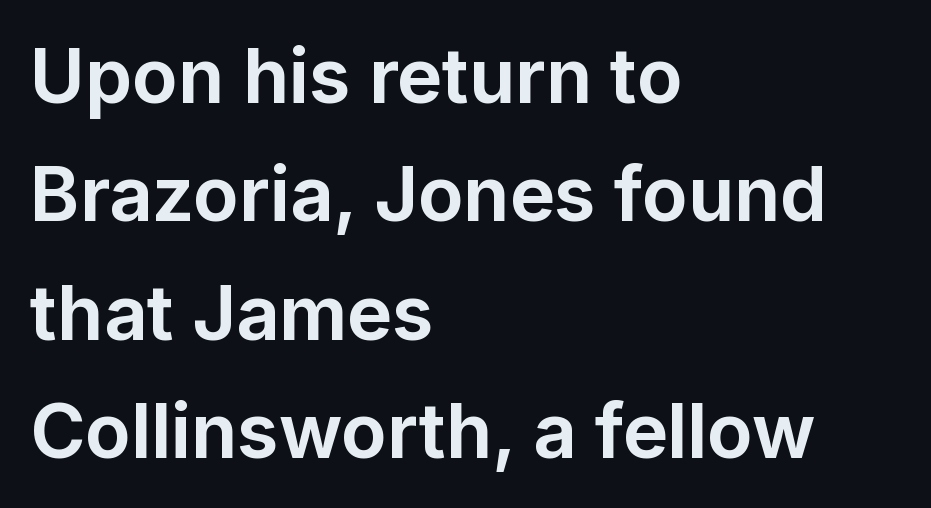
The image shows 75 px bold sans-serif type, upright; set left-aligned, normal line spacing (1.58x), normal letter spacing, not underlined; low stroke contrast and a medium x-height.
